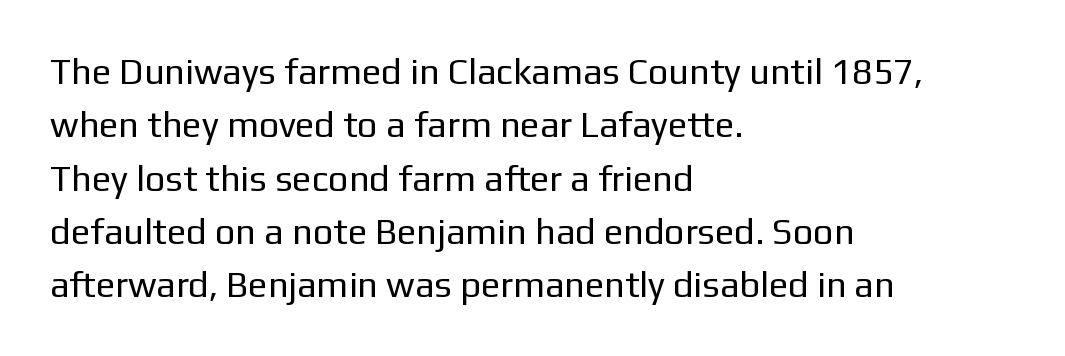
The image shows 36 px regular-weight sans-serif type, upright; set left-aligned, normal line spacing (1.48x), normal letter spacing, not underlined; low stroke contrast and a medium x-height.
